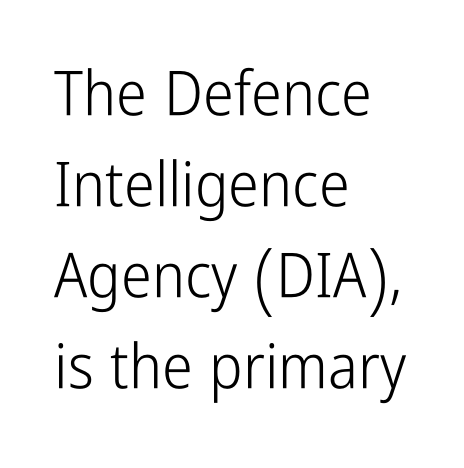
Here the designer chose a conventional face with non-uniform glyph widths. This is roman type, the default non-slanted kind. Check under the words: just untouched page. Regarding leading, the lines here are spaced in the standard way.
